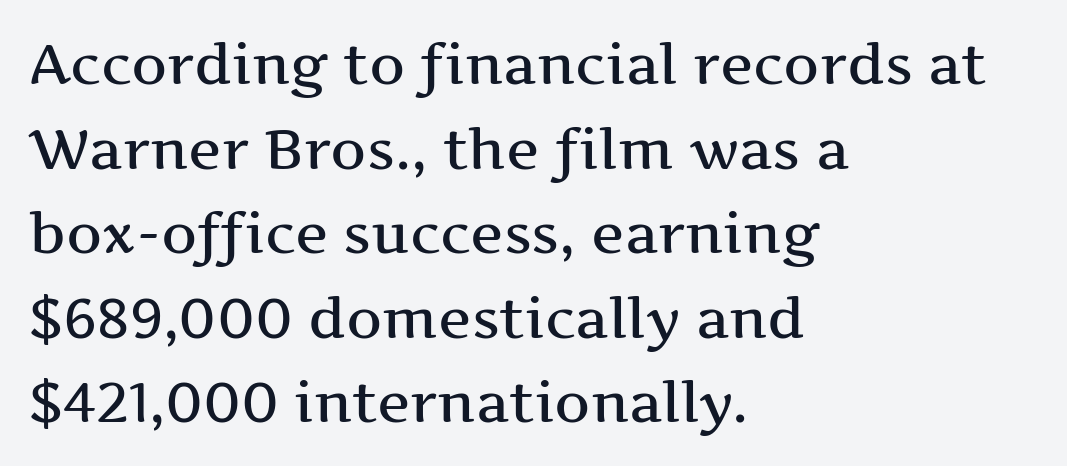
Students, observe: this is what conventionally led text looks like. You can tell it's not italic because the verticals are truly vertical. These lines are rendered in a variable-pitch font. Glyph-to-glyph distance matches everyday printed text. Type style note: has serifs.
